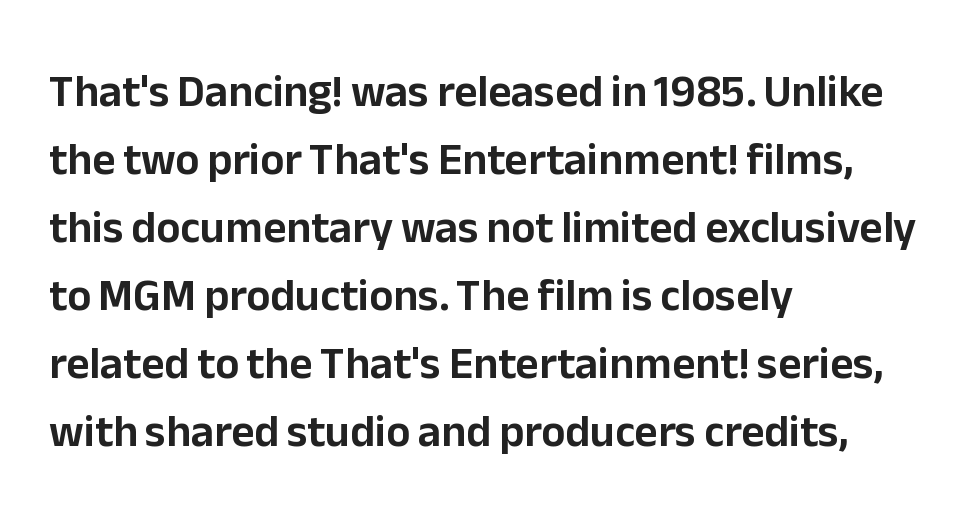
Horizontally, the lines are justified to the leading edge only. Words float on clear page, feet unadorned. You could not count columns in this text — the font is proportionally spaced. The lettering holds an erect, upright posture throughout.
